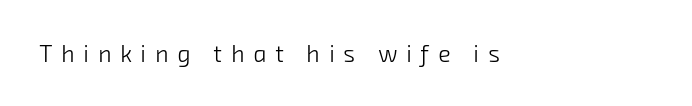
Glyph-to-glyph distance is far greater than everyday printed text. The strip under each line holds only bare page. Unbolded letterforms with no extra heft. Caption: multi-line text, flush left, ragged right.
